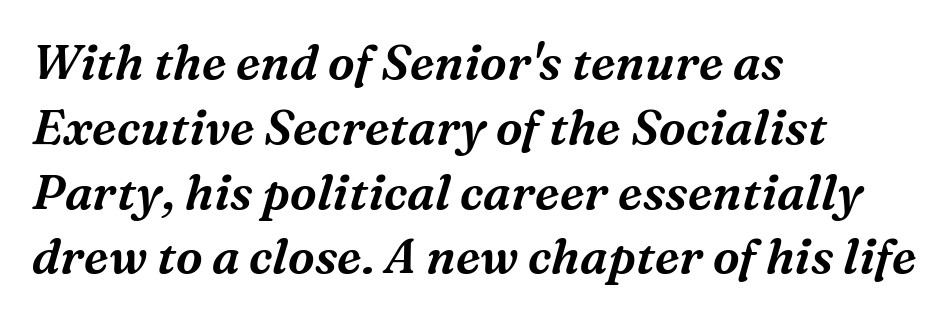
{"serif": "yes", "italic": "yes", "lean": "right", "slant_degrees": 16, "width": "normal", "stroke_contrast": "medium", "x_height": "medium", "monospaced": "no", "underline": "no", "align": "left", "line_spacing": "normal", "line_spacing_ratio": 1.35, "letter_spacing": "normal", "letter_spacing_em": 0.0, "glyph_px": 48}
